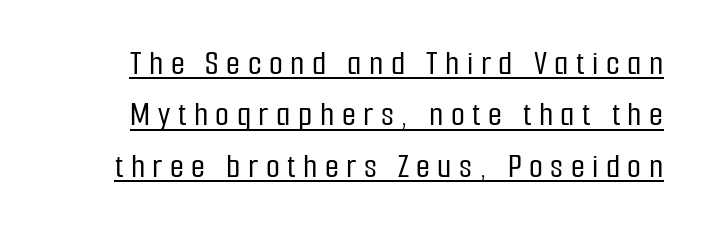
The image shows 36 px condensed sans-serif type, upright; set normal line spacing (1.43x), unusually wide letter spacing (+0.21 em), underlined; low stroke contrast and a medium x-height.
